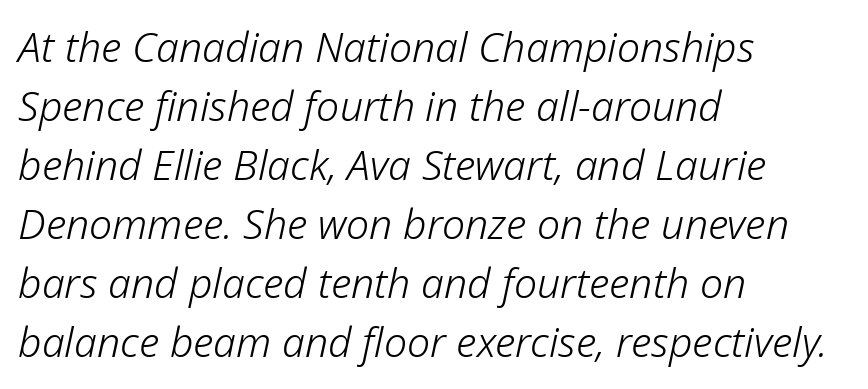
These lines are set flush left with a ragged right edge. The designer left line spacing at the default. Unmarked baselines from the first word to the last. Each letter keeps its own natural width here, so spacing adapts to shape. The horizontal fit of the characters is conventional and even.
